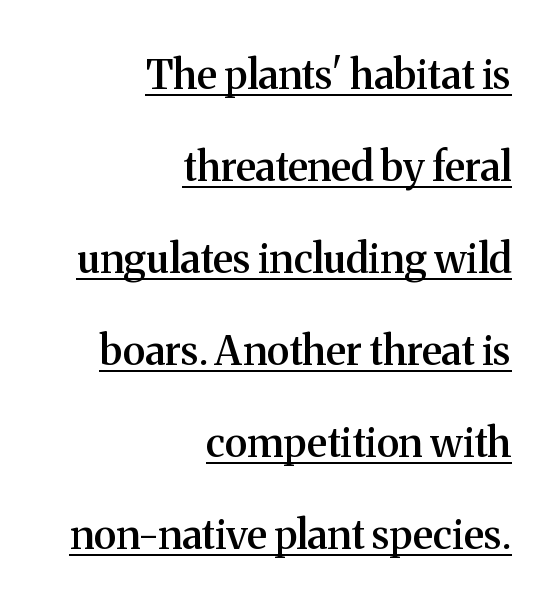
The image shows 40 px semibold serif type, upright; set right-aligned, loose line spacing (2.3x), normal letter spacing, underlined; medium stroke contrast and a medium x-height.
